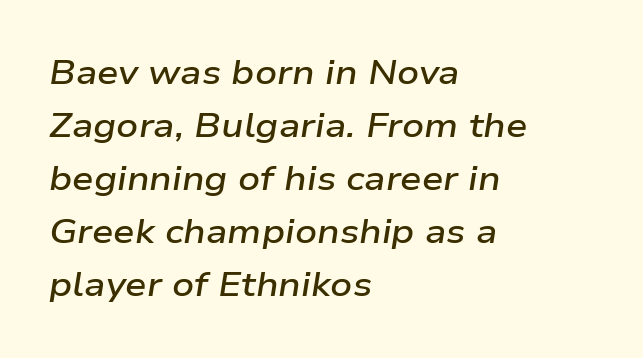
{"italic": "yes", "lean": "right", "slant_degrees": 9, "bold": "semi", "weight": "semibold", "width": "wide", "stroke_contrast": "low", "x_height": "medium", "monospaced": "no", "underline": "no", "align": "left", "line_spacing": "normal", "line_spacing_ratio": 1.56, "letter_spacing": "normal", "letter_spacing_em": 0.0, "glyph_px": 34}
